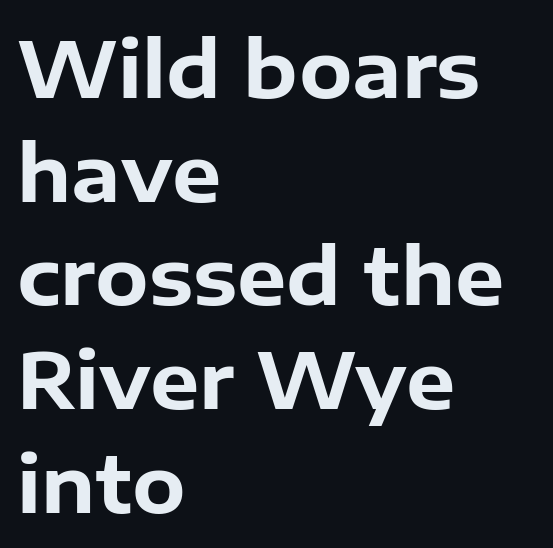
Q: Is the text bold? A: Yes.
Q: Is the text italic (slanted)? A: No, it is upright.
Q: Is the typeface a serif or a sans-serif typeface? A: Sans-serif.
Q: Is the text underlined? A: No.
Q: How is the paragraph aligned? A: Left-aligned.
Q: Is the spacing between letters normal or unusually wide? A: Normal.
Q: Is the spacing between lines tight, normal or loose? A: Normal.
Q: Width (condensed, normal, or wide)? A: Normal.
Q: Stroke contrast? A: Low.
Q: x-height? A: Medium.
Q: Monospaced? A: No.
